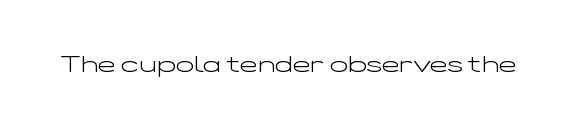
Only glyphs here, with clear space below each row. Notice how the stems are strictly vertical — no italics here. Between one letter and the next there's only the usual sliver of space. Is this a heavy cut? Hardly; it is regular or lighter.
